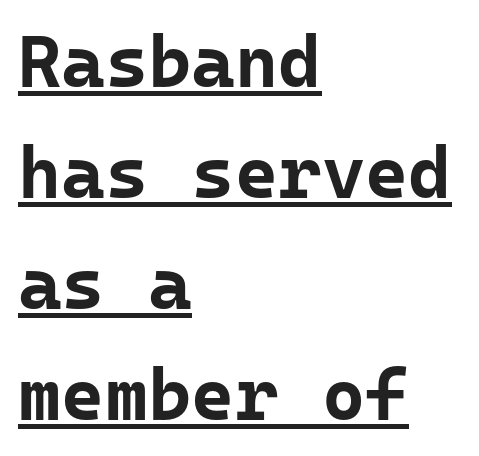
Regular leading. Typesetter's note: full bold, strokes at maximum text heaviness. You could count columns in this text — the font is strictly monospaced. The passage shown is underscored from start to finish. Unlike a traditional serif, this face leaves its strokes unadorned. Short and long lines alike share a common starting point at left.
